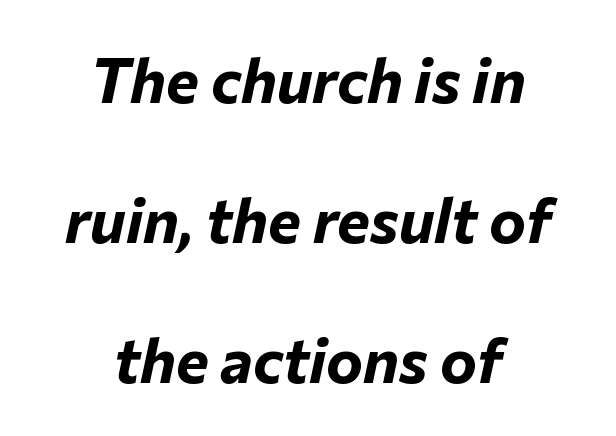
{"italic": "yes", "lean": "right", "slant_degrees": 12, "bold": "yes", "weight": "bold", "width": "normal", "stroke_contrast": "low", "x_height": "medium", "monospaced": "no", "underline": "no", "align": "center", "line_spacing": "loose", "line_spacing_ratio": 2.26, "letter_spacing": "normal", "letter_spacing_em": 0.0, "glyph_px": 62}
